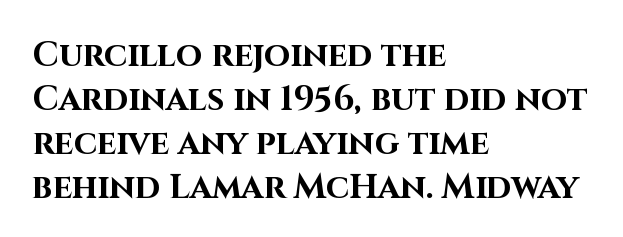
The image shows 34 px bold sans-serif type, upright; set left-aligned, normal line spacing (1.29x), normal letter spacing, not underlined; high stroke contrast and a large x-height.
